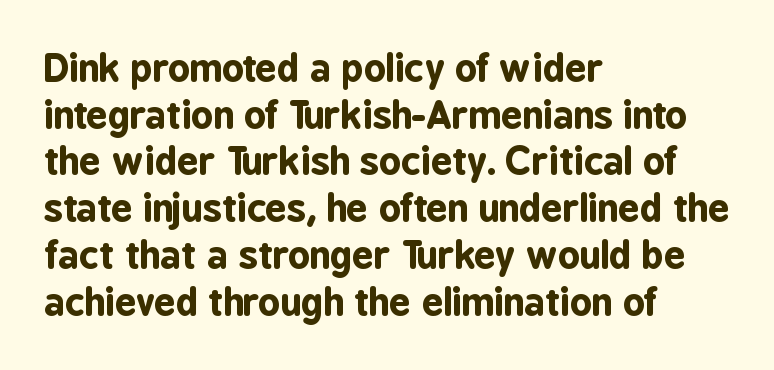
{"serif": "no", "italic": "no", "bold": "yes", "weight": "bold", "width": "condensed", "stroke_contrast": "low", "x_height": "medium", "monospaced": "no", "underline": "no", "align": "left", "line_spacing_ratio": 1.23, "letter_spacing": "normal", "letter_spacing_em": 0.0, "glyph_px": 38}
